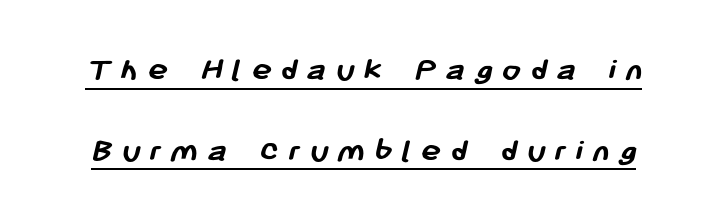
Q: Is the text bold? A: Yes.
Q: Is the typeface a serif or a sans-serif typeface? A: Sans-serif.
Q: Is the text underlined? A: Yes.
Q: Is the spacing between letters normal or unusually wide? A: Unusually wide.
Q: Is the spacing between lines tight, normal or loose? A: Loose.
Q: Width (condensed, normal, or wide)? A: Normal.
Q: Stroke contrast? A: Low.
Q: x-height? A: Medium.
Q: Monospaced? A: No.
